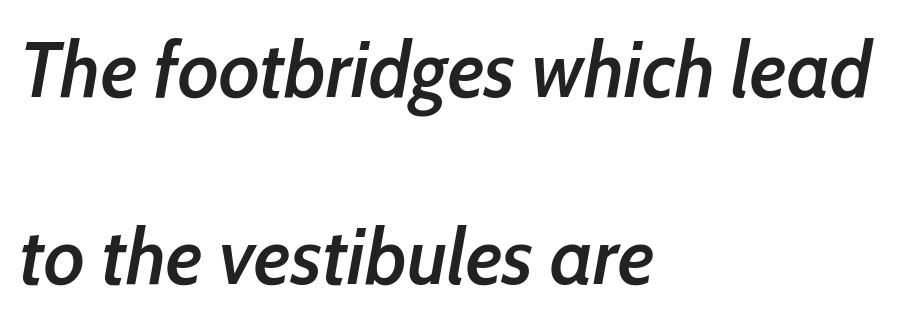
A student would call this left alignment; a typographer would say flush left, rag right. Slanted lettering throughout. Proportional: the letters do not fall into vertical columns. On the weight axis this lands at semibold, roughly 600. Compared with typical paragraphs, the rows here are farther apart. Tracking value appears to be zero — textbook default spacing.
